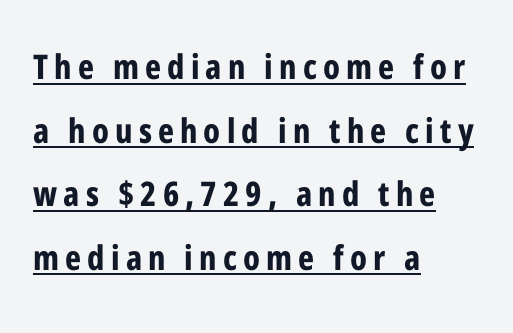
Q: Is the text bold? A: Yes.
Q: Is the text italic (slanted)? A: No, it is upright.
Q: Is the typeface a serif or a sans-serif typeface? A: Sans-serif.
Q: Is the text underlined? A: Yes.
Q: How is the paragraph aligned? A: Left-aligned.
Q: Width (condensed, normal, or wide)? A: Condensed.
Q: Stroke contrast? A: Low.
Q: x-height? A: Medium.
Q: Monospaced? A: No.
